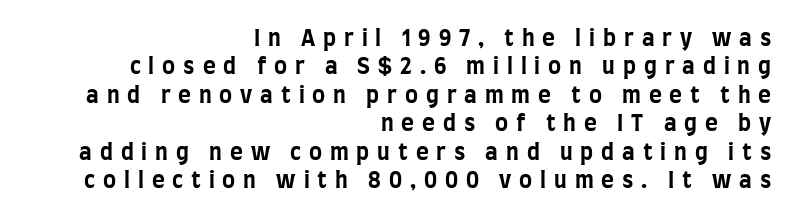
The image shows 22 px bold type, upright; set right-aligned, normal line spacing (1.29x), unusually wide letter spacing (+0.36 em), not underlined.
